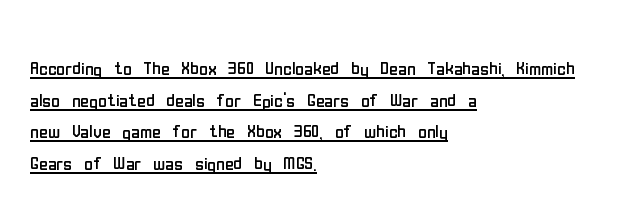
{"italic": "no", "bold": "no", "underline": "yes", "align": "left", "line_spacing": "normal", "line_spacing_ratio": 1.32, "letter_spacing": "normal", "letter_spacing_em": 0.0, "glyph_px": 24}
